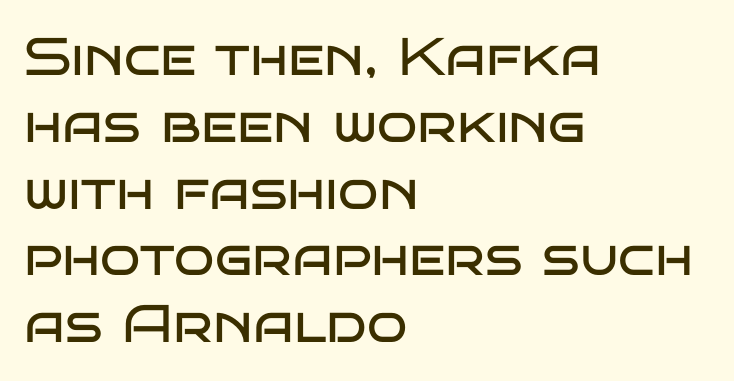
The image shows 53 px regular-weight, wide sans-serif type, upright; set left-aligned, normal line spacing (1.26x), normal letter spacing, not underlined; low stroke contrast and a large x-height.
